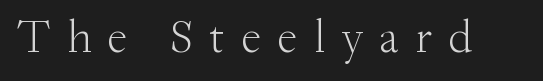
This sample has the flowing, uneven cadence of proportional lettering. Has an underline been added? It has not. You could only call the tracking loose — the letters float apart. The face used here is seriffed, in the tradition of book romans. On a weight scale, this lands at 450 or below.
